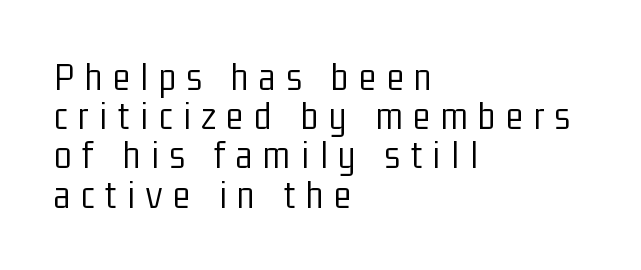
Q: Is the text bold? A: No.
Q: Is the text italic (slanted)? A: No, it is upright.
Q: Is the typeface a serif or a sans-serif typeface? A: Sans-serif.
Q: Is the text underlined? A: No.
Q: How is the paragraph aligned? A: Left-aligned.
Q: Is the spacing between letters normal or unusually wide? A: Unusually wide.
Q: Is the spacing between lines tight, normal or loose? A: Tight.
Q: Width (condensed, normal, or wide)? A: Condensed.
Q: Stroke contrast? A: Low.
Q: x-height? A: Medium.
Q: Monospaced? A: No.
